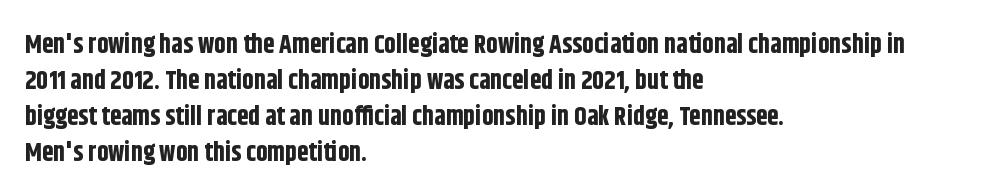
Q: Is the text bold? A: Yes.
Q: Is the text italic (slanted)? A: No, it is upright.
Q: Is the text underlined? A: No.
Q: How is the paragraph aligned? A: Left-aligned.
Q: Is the spacing between letters normal or unusually wide? A: Normal.
Q: Is the spacing between lines tight, normal or loose? A: Normal.
